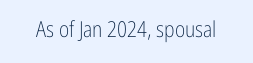
Q: Is the text bold? A: No.
Q: Is the text italic (slanted)? A: No, it is upright.
Q: Is the text underlined? A: No.
Q: Is the spacing between letters normal or unusually wide? A: Normal.
